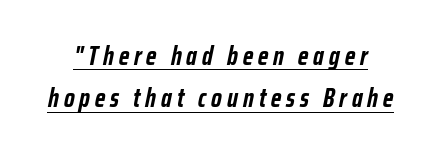
Slanted lettering throughout. Check the space under the baseline: a stroke is drawn there. The lines sit at an ordinary, default distance from one another. Does the weight exceed regular? Yes, all the way to bold.
